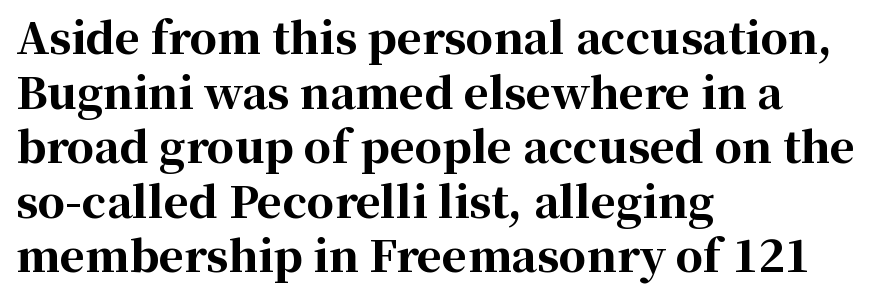
{"serif": "yes", "italic": "no", "bold": "yes", "weight": "bold", "width": "normal", "stroke_contrast": "high", "x_height": "medium", "monospaced": "no", "underline": "no", "align": "left", "line_spacing": "normal", "line_spacing_ratio": 1.27, "letter_spacing": "normal", "letter_spacing_em": 0.0, "glyph_px": 43}
